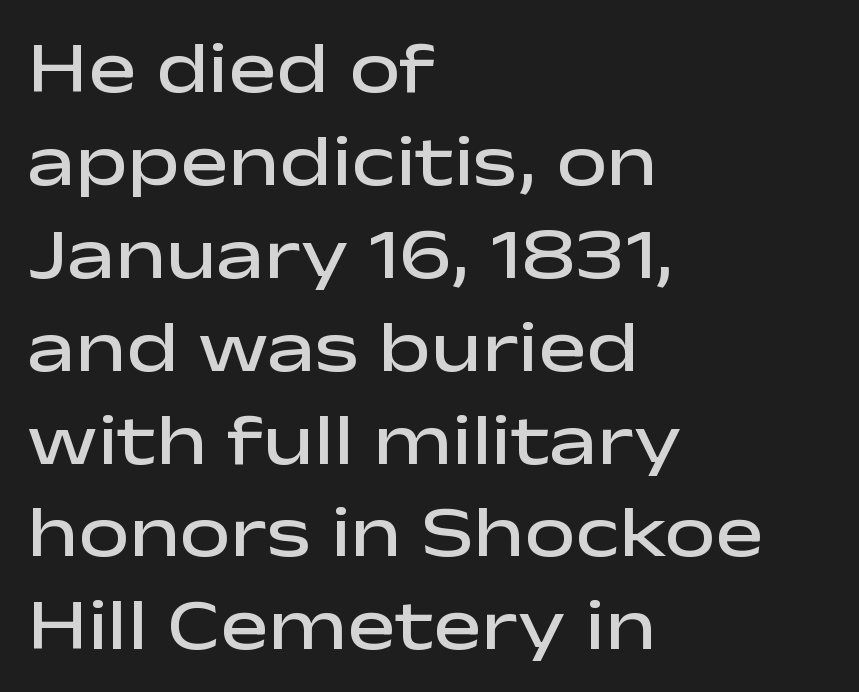
The image shows 72 px semibold, wide sans-serif type, upright; set left-aligned, normal line spacing (1.29x), normal letter spacing, not underlined; low stroke contrast and a medium x-height.
